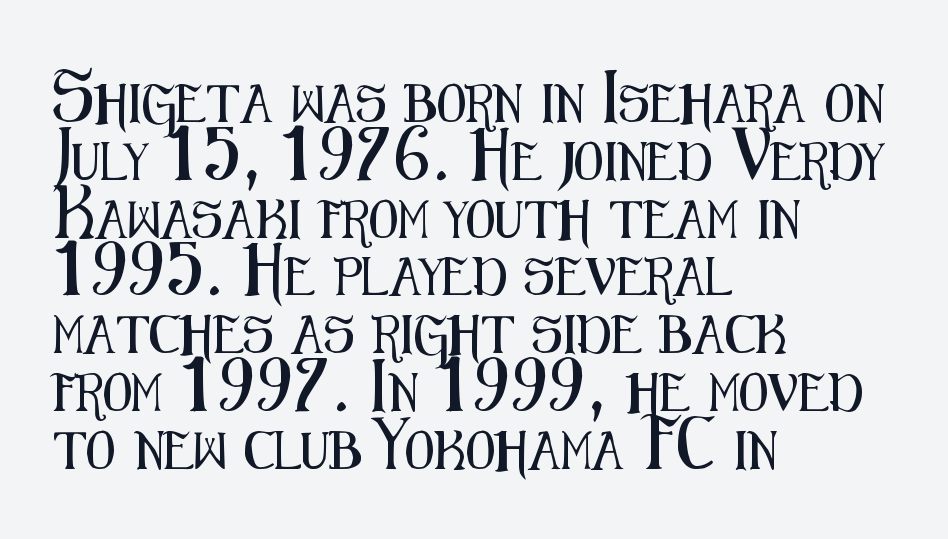
Q: Is the text italic (slanted)? A: No, it is upright.
Q: Is the text underlined? A: No.
Q: How is the paragraph aligned? A: Left-aligned.
Q: Is the spacing between letters normal or unusually wide? A: Normal.
Q: Is the spacing between lines tight, normal or loose? A: Normal.
Q: Width (condensed, normal, or wide)? A: Condensed.
Q: Stroke contrast? A: Medium.
Q: x-height? A: Medium.
Q: Monospaced? A: No.
